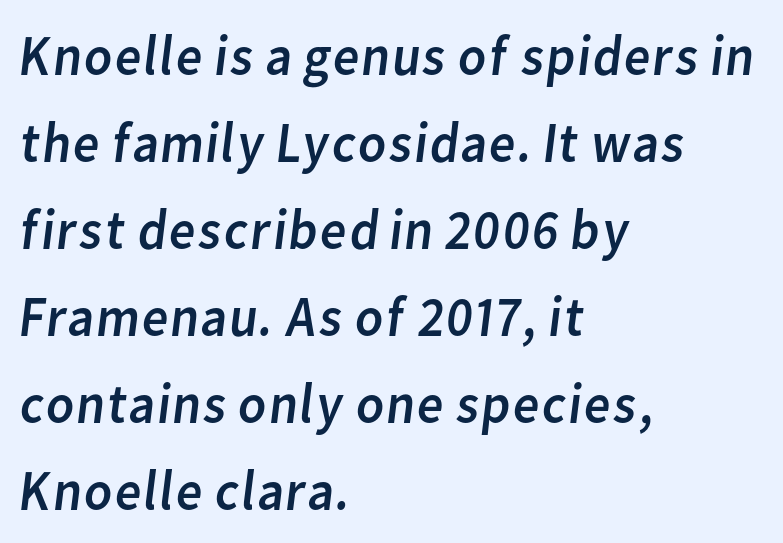
The image shows 58 px regular-weight sans-serif type; set left-aligned, normal line spacing (1.5x), normal letter spacing, not underlined; low stroke contrast and a medium x-height.
